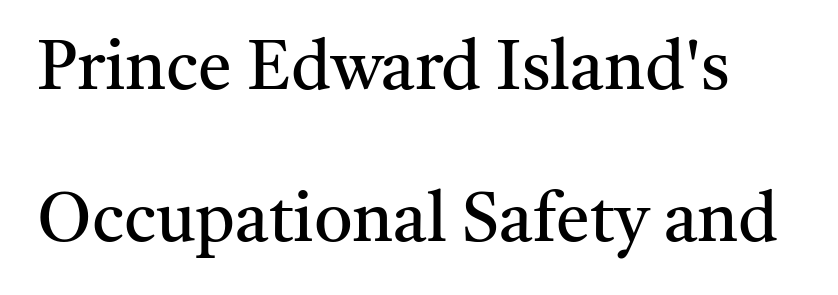
{"serif": "yes", "italic": "no", "bold": "no", "weight": "regular", "width": "normal", "stroke_contrast": "medium", "x_height": "medium", "monospaced": "no", "underline": "no", "line_spacing": "loose", "line_spacing_ratio": 2.23, "letter_spacing": "normal", "letter_spacing_em": 0.0, "glyph_px": 68}
